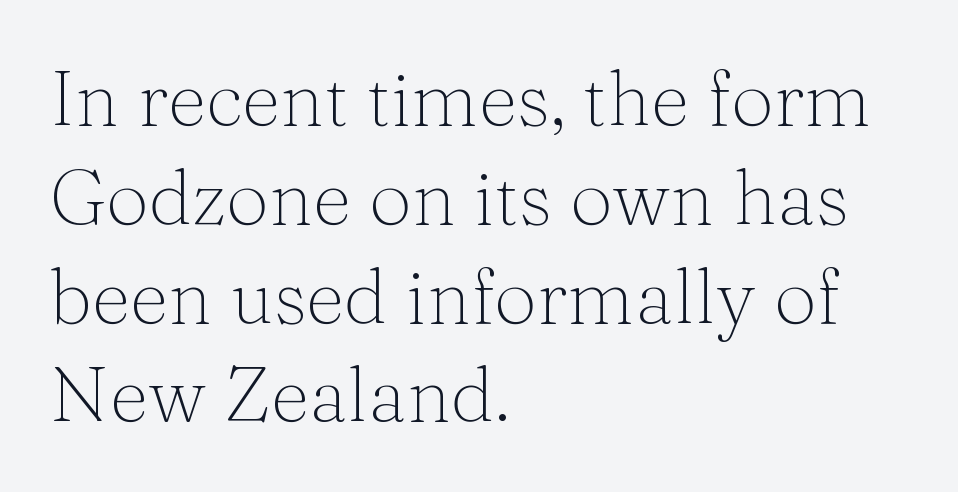
{"serif": "yes", "italic": "no", "bold": "no", "weight": "light", "width": "normal", "stroke_contrast": "medium", "x_height": "medium", "monospaced": "no", "underline": "no", "align": "left", "line_spacing": "normal", "line_spacing_ratio": 1.3, "letter_spacing": "normal", "letter_spacing_em": 0.0, "glyph_px": 76}
